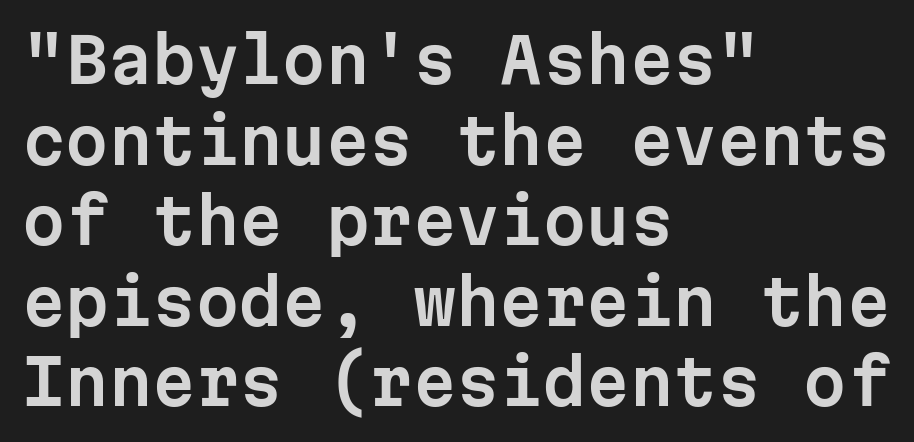
Q: Is the text italic (slanted)? A: No, it is upright.
Q: Is the typeface a serif or a sans-serif typeface? A: Sans-serif.
Q: Is the text underlined? A: No.
Q: How is the paragraph aligned? A: Left-aligned.
Q: Is the spacing between letters normal or unusually wide? A: Normal.
Q: Is the spacing between lines tight, normal or loose? A: Normal.
Q: Width (condensed, normal, or wide)? A: Normal.
Q: Stroke contrast? A: Low.
Q: x-height? A: Medium.
Q: Monospaced? A: Yes.
